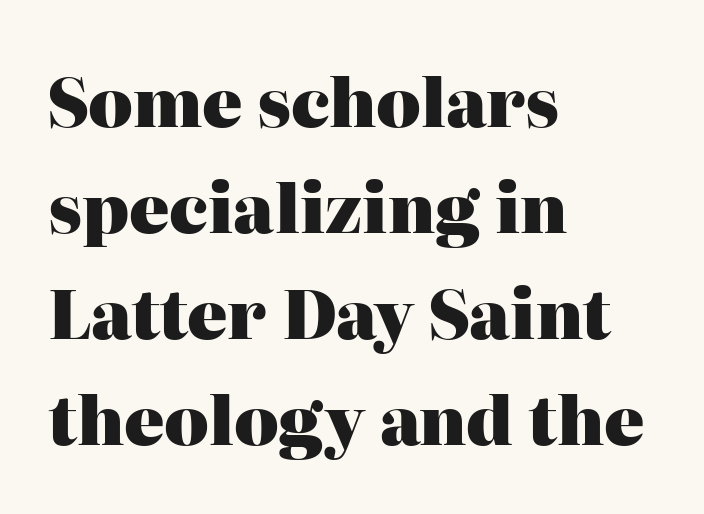
{"serif": "yes", "italic": "no", "bold": "yes", "weight": "heavy", "width": "normal", "stroke_contrast": "high", "x_height": "medium", "monospaced": "no", "underline": "no", "align": "left", "line_spacing": "normal", "line_spacing_ratio": 1.58, "letter_spacing": "normal", "letter_spacing_em": 0.0, "glyph_px": 67}
